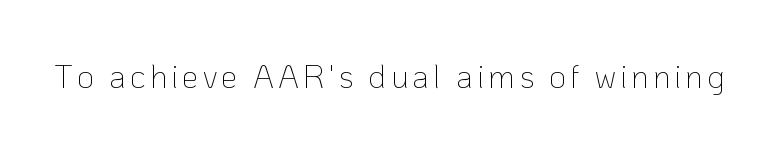
{"serif": "no", "italic": "no", "bold": "no", "weight": "thin", "width": "normal", "stroke_contrast": "low", "x_height": "medium", "monospaced": "no", "underline": "no", "glyph_px": 33}
